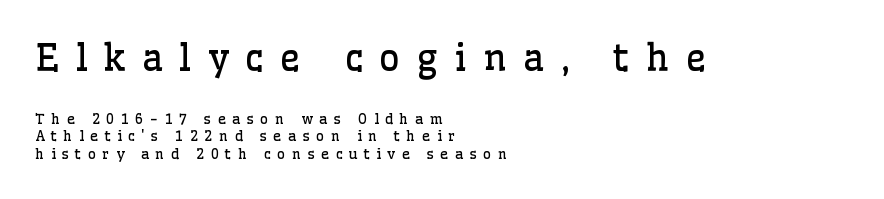
The image shows 36 px regular-weight serif type, upright; set left-aligned, normal line spacing (1.27x), unusually wide letter spacing (+0.46 em), not underlined; the first (top) block is 2.57x larger; low stroke contrast and a medium x-height.
